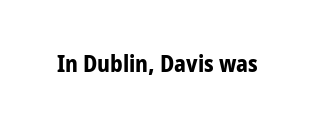
Q: Is the text bold? A: Yes.
Q: Is the text italic (slanted)? A: No, it is upright.
Q: Is the text underlined? A: No.
Q: Is the spacing between letters normal or unusually wide? A: Normal.
